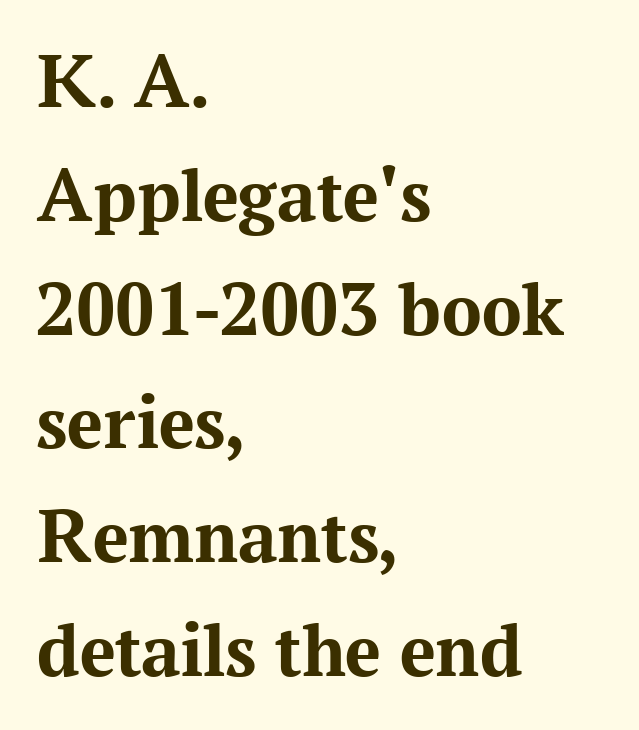
Tracking here is standard; glyphs follow each other at the usual distance. The letters stand straight up with perfectly vertical stems. Check where the strokes stop: tiny serifs finish them off. Visually the block forms a straight wall on the left and a jagged coastline on the right. Set as a true bold cut, around the 700 mark.
